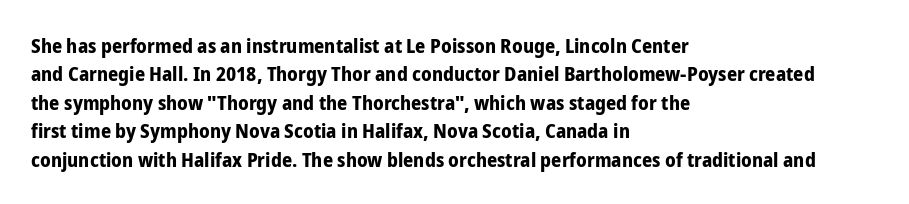
{"italic": "no", "bold": "yes", "underline": "no", "align": "left", "line_spacing": "normal", "line_spacing_ratio": 1.42, "letter_spacing": "normal", "letter_spacing_em": 0.0, "glyph_px": 20}
